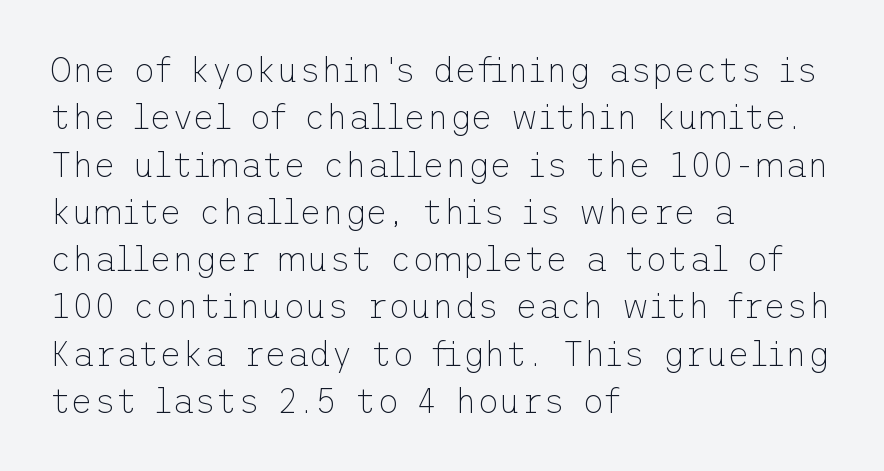
Weight: in the light-to-regular range. Baseline-to-baseline distance is the conventional proportion of letter height. There is no visible air inserted between adjacent glyphs. Caption: multi-line text, flush left, ragged right.
